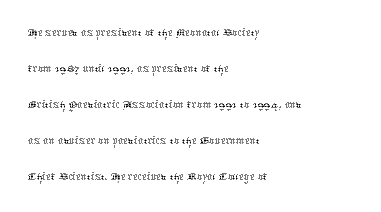
{"italic": "no", "bold": "no", "underline": "no", "align": "left", "line_spacing": "normal", "line_spacing_ratio": 1.33, "letter_spacing": "normal", "letter_spacing_em": 0.0, "glyph_px": 27}
